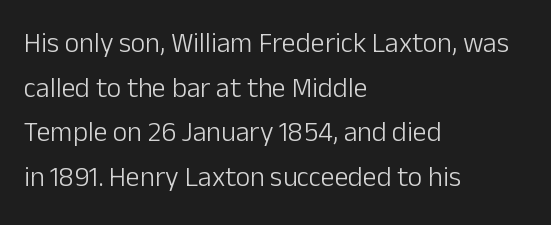
The image shows 28 px light sans-serif type, upright; set left-aligned, normal line spacing (1.59x), normal letter spacing, not underlined; low stroke contrast and a medium x-height.
